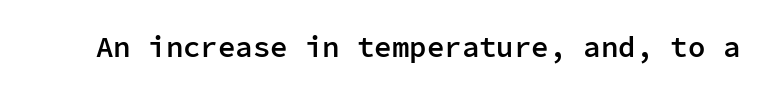
Q: Is the text bold? A: Semi-bold.
Q: Is the text italic (slanted)? A: No, it is upright.
Q: Is the typeface a serif or a sans-serif typeface? A: Sans-serif.
Q: Is the text underlined? A: No.
Q: Is the spacing between letters normal or unusually wide? A: Normal.
Q: Width (condensed, normal, or wide)? A: Normal.
Q: Stroke contrast? A: Low.
Q: x-height? A: Medium.
Q: Monospaced? A: Yes.
